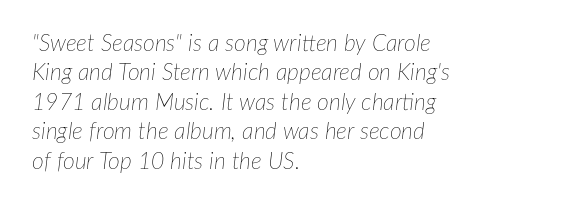
The image shows 23 px text type, italic (leaning right); set left-aligned, normal line spacing (1.28x), normal letter spacing, not underlined.
